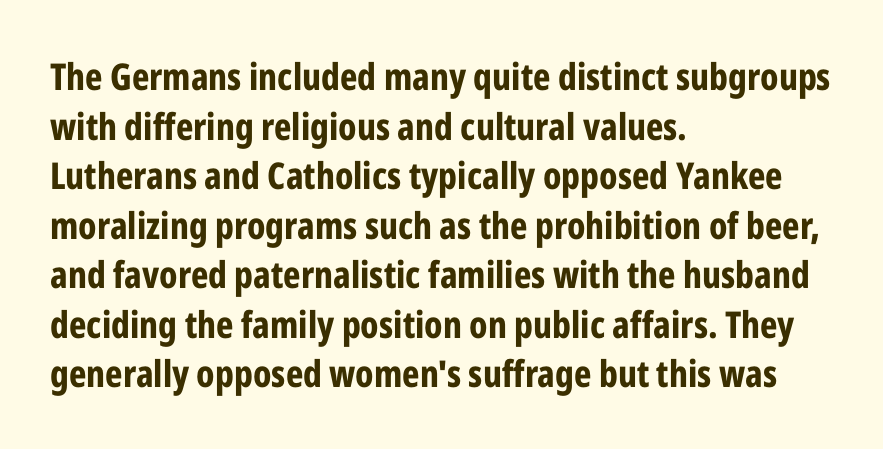
{"serif": "no", "italic": "no", "bold": "yes", "weight": "bold", "width": "condensed", "stroke_contrast": "low", "x_height": "medium", "monospaced": "no", "underline": "no", "align": "left", "line_spacing": "normal", "line_spacing_ratio": 1.34, "letter_spacing": "normal", "letter_spacing_em": 0.0, "glyph_px": 37}
